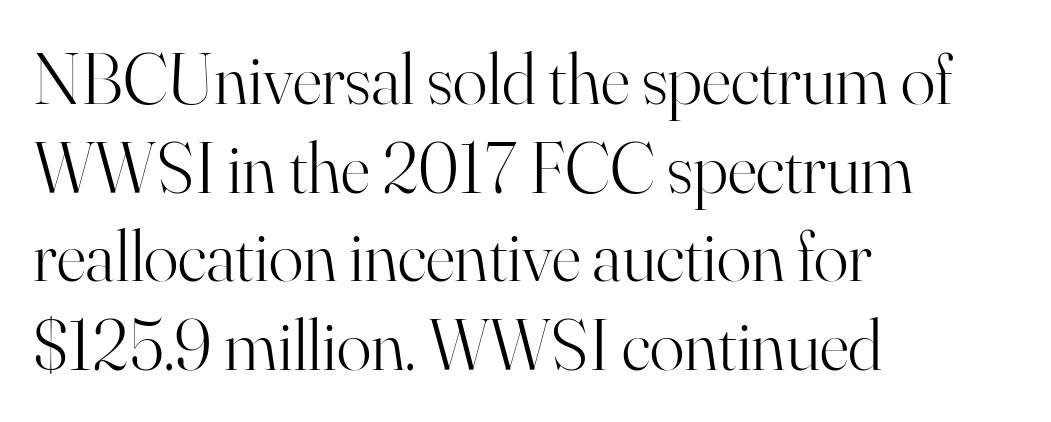
The image shows 72 px light serif type, upright; set left-aligned, line spacing 1.23x, normal letter spacing, not underlined; high stroke contrast and a small x-height.
